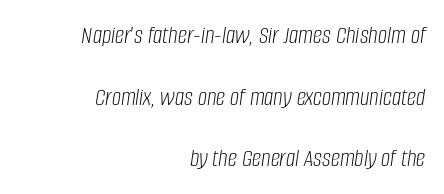
Honestly, the rows look like they've been pulled way apart. Visually the block forms a straight wall on the right and a jagged coastline on the left. Unbolded letterforms with no extra heft. The space beneath each line is pristine and unruled.
